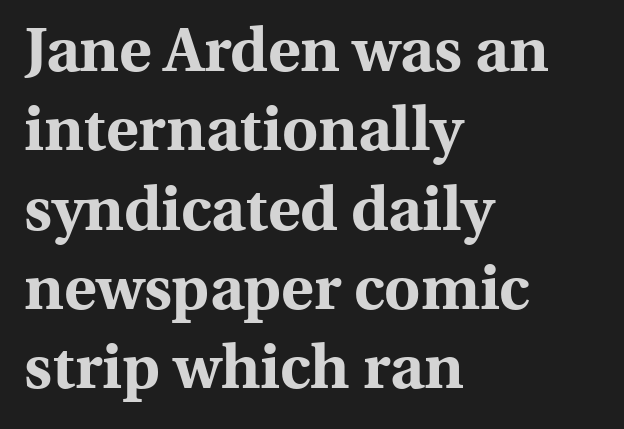
Q: Is the text bold? A: Yes.
Q: Is the text italic (slanted)? A: No, it is upright.
Q: Is the typeface a serif or a sans-serif typeface? A: Serif.
Q: Is the text underlined? A: No.
Q: How is the paragraph aligned? A: Left-aligned.
Q: Is the spacing between letters normal or unusually wide? A: Normal.
Q: Is the spacing between lines tight, normal or loose? A: Normal.
Q: Width (condensed, normal, or wide)? A: Normal.
Q: x-height? A: Medium.
Q: Monospaced? A: No.
